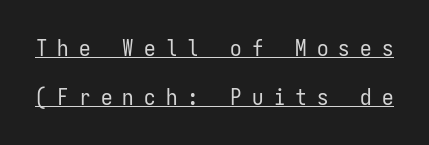
Q: Is the text bold? A: No.
Q: Is the text italic (slanted)? A: No, it is upright.
Q: Is the text underlined? A: Yes.
Q: Is the spacing between letters normal or unusually wide? A: Unusually wide.
Q: Is the spacing between lines tight, normal or loose? A: Loose.
